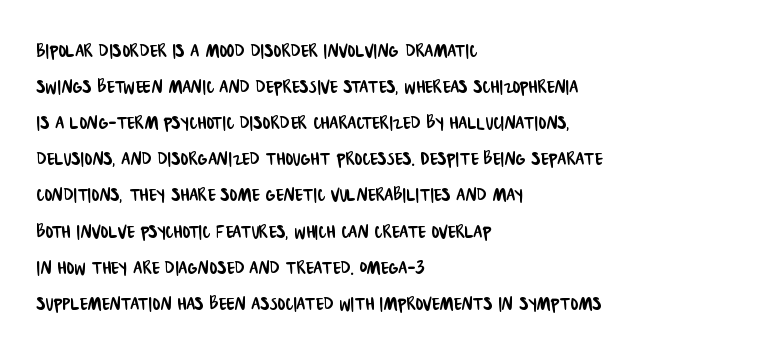
Compared with typical paragraphs, the rows here are spaced about the same. Short note: letters normally spaced. Visually the block forms a straight wall on the left and a jagged coastline on the right. The gap between lines stays unmarked.
